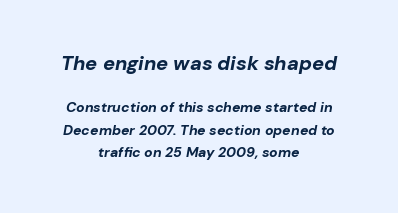
Q: Is the text bold? A: Yes.
Q: Is the text italic (slanted)? A: Yes, it leans right by about 10 degrees.
Q: Is the text underlined? A: No.
Q: How is the paragraph aligned? A: Centered.
Q: Is the spacing between letters normal or unusually wide? A: Normal.
Q: Is the spacing between lines tight, normal or loose? A: Normal.
Q: Which block of text is set in a larger size, the first (top) or the second (bottom)? A: The first (top) one.
